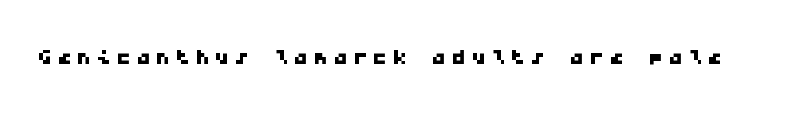
Q: Is the typeface a serif or a sans-serif typeface? A: Sans-serif.
Q: Is the text underlined? A: No.
Q: Width (condensed, normal, or wide)? A: Wide.
Q: Stroke contrast? A: Low.
Q: x-height? A: Medium.
Q: Monospaced? A: Yes.
